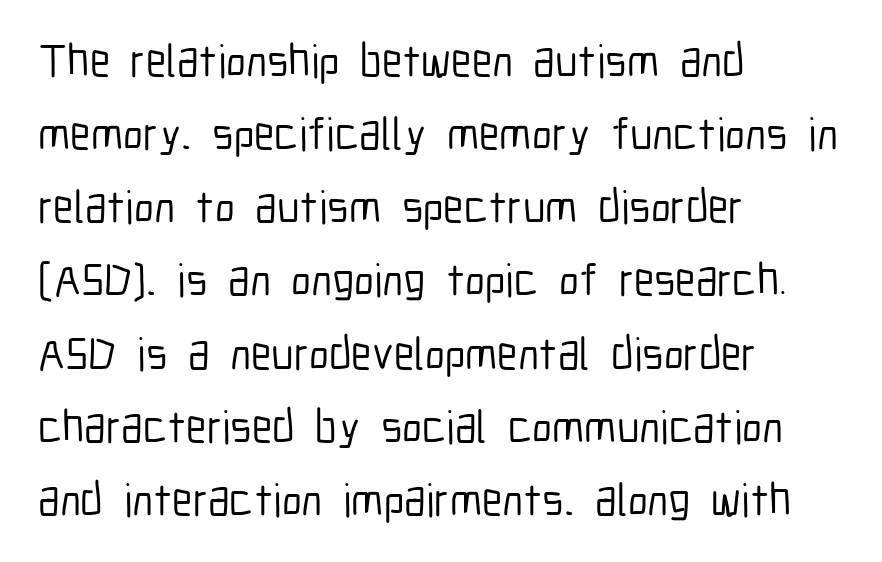
The image shows 46 px condensed sans-serif type, upright; set left-aligned, normal line spacing (1.59x), normal letter spacing, not underlined; low stroke contrast and a medium x-height.
